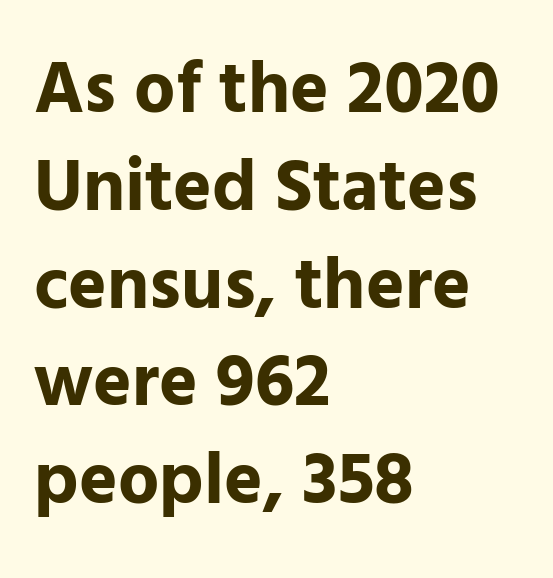
The image shows 73 px bold sans-serif type, upright; set left-aligned, normal line spacing (1.34x), normal letter spacing, not underlined; low stroke contrast and a medium x-height.
